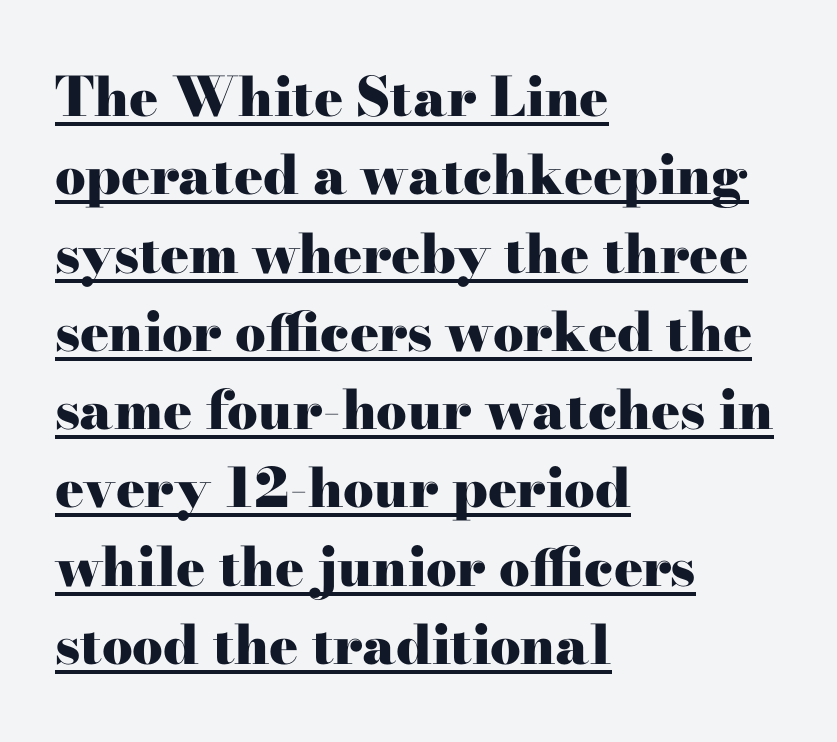
{"serif": "yes", "italic": "no", "bold": "yes", "weight": "heavy", "width": "wide", "stroke_contrast": "high", "x_height": "small", "monospaced": "no", "underline": "yes", "align": "left", "line_spacing": "normal", "line_spacing_ratio": 1.45, "letter_spacing": "normal", "letter_spacing_em": 0.0, "glyph_px": 54}
